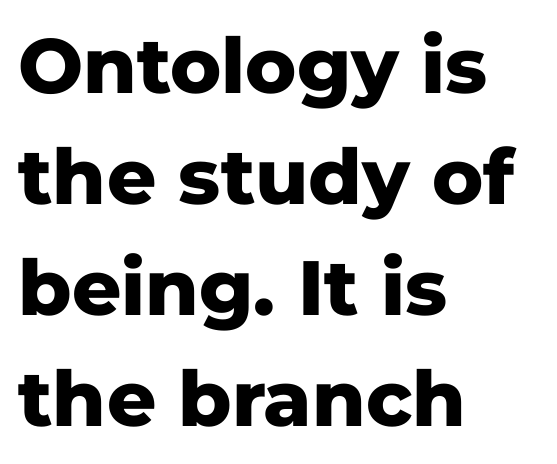
Caption: bold face, heavy strokes. Baseline-to-baseline distance is the conventional proportion of letter height. These lines are rendered in a variable-pitch font. The typography opts for an upright posture over an oblique one.
